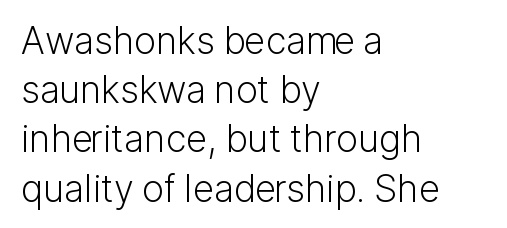
You could call the tracking neutral — neither tight nor loose. Students, observe: this is what conventionally led text looks like. These lines are rendered in a variable-pitch font. Alignment: flush left.
